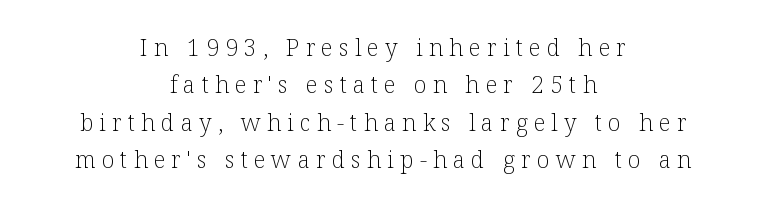
The image shows 23 px text type, upright; set centered, normal line spacing (1.63x), unusually wide letter spacing (+0.27 em), not underlined.
